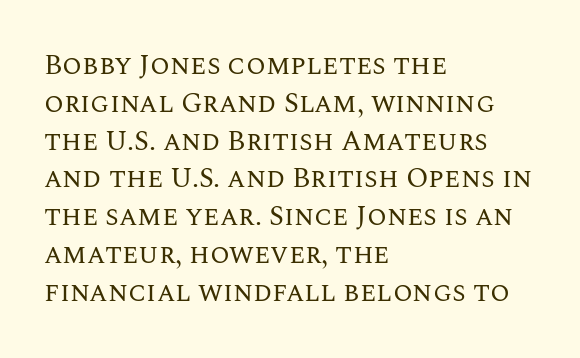
The image shows 28 px regular-weight type, upright; set left-aligned, normal line spacing (1.35x), normal letter spacing, not underlined; medium stroke contrast and a large x-height.
